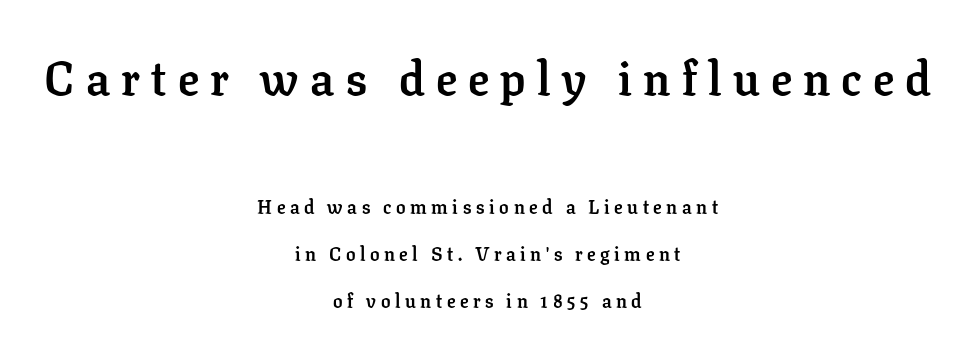
Is this a fixed-width face? No — the glyphs have proportional, varying widths. Check the space under the baseline: it is left empty. Is the letter spacing exaggerated? Yes — the characters are pushed far apart. Classification — serif.
